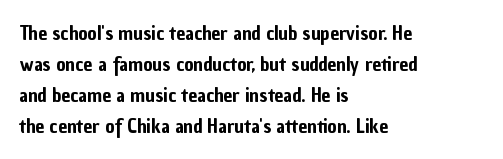
Q: Is the text italic (slanted)? A: No, it is upright.
Q: Is the text underlined? A: No.
Q: How is the paragraph aligned? A: Left-aligned.
Q: Is the spacing between letters normal or unusually wide? A: Normal.
Q: Is the spacing between lines tight, normal or loose? A: Normal.
